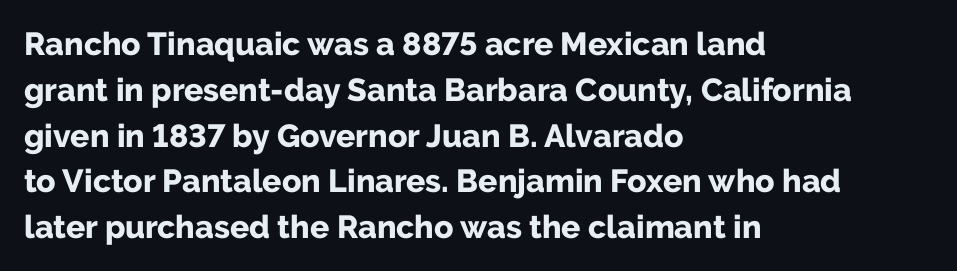
{"serif": "no", "italic": "no", "bold": "yes", "weight": "bold", "width": "normal", "stroke_contrast": "low", "x_height": "medium", "monospaced": "no", "underline": "no", "align": "left", "line_spacing": "normal", "line_spacing_ratio": 1.43, "letter_spacing": "normal", "letter_spacing_em": 0.0, "glyph_px": 32}
